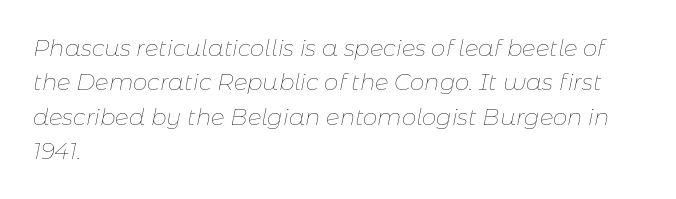
{"italic": "yes", "lean": "right", "slant_degrees": 11, "bold": "no", "underline": "no", "align": "left", "line_spacing": "normal", "line_spacing_ratio": 1.5, "letter_spacing": "normal", "letter_spacing_em": 0.0, "glyph_px": 23}
